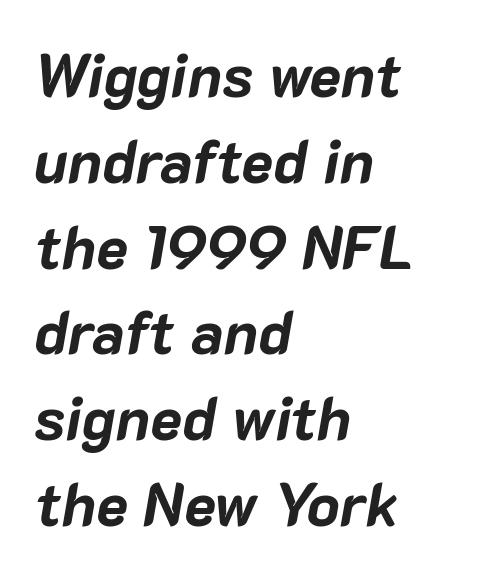
As a designer I'd log this as weight 700, bold. No word sits above an underline. Rendered with sloped, italic letterforms. This block has exactly the height ordinary leading produces. The tracking reads as untouched default to a designer's eye. Short and long lines alike share a common starting point at left.
